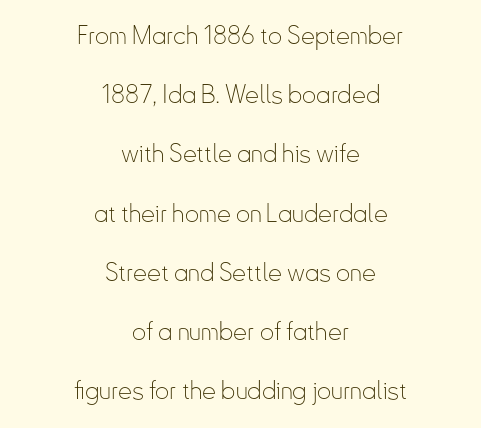
Look at the tracking — it's just the regular setting, nothing added. No chunkiness to these letters — they're not bold. Descenders hang freely into open space. This sample is center-justified, so both line endings float freely.
